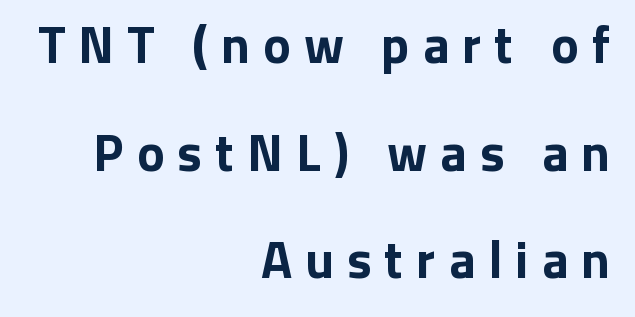
The image shows 52 px bold sans-serif type, upright; set right-aligned, loose line spacing (2.07x), unusually wide letter spacing (+0.25 em), not underlined; low stroke contrast and a medium x-height.
